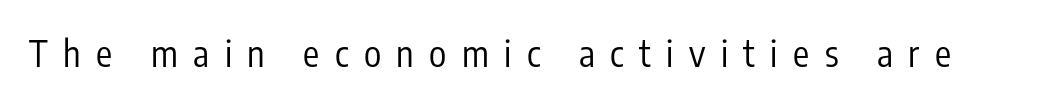
Has an underline been added? It has not. You can tell it's not italic because the verticals are truly vertical. Weight class: somewhere from thin through regular. Observe the wide spacing: letters keep a clear distance from each other. Varying glyph widths throughout — classic text-font behaviour. The face used here is a sans, in the tradition of grotesques and geometrics.
